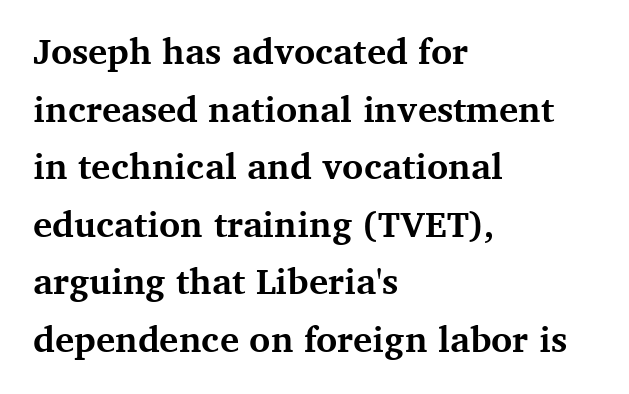
Q: Is the text bold? A: Yes.
Q: Is the text italic (slanted)? A: No, it is upright.
Q: Is the typeface a serif or a sans-serif typeface? A: Serif.
Q: Is the text underlined? A: No.
Q: How is the paragraph aligned? A: Left-aligned.
Q: Is the spacing between letters normal or unusually wide? A: Normal.
Q: Is the spacing between lines tight, normal or loose? A: Normal.
Q: Width (condensed, normal, or wide)? A: Normal.
Q: Stroke contrast? A: Medium.
Q: x-height? A: Medium.
Q: Monospaced? A: No.
